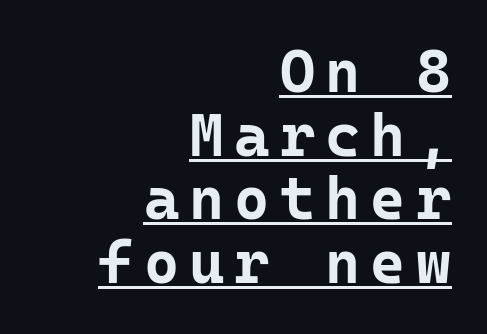
The image shows 60 px bold sans-serif type, upright, monospaced; set right-aligned, tight line spacing (1.06x), underlined; low stroke contrast and a medium x-height.
